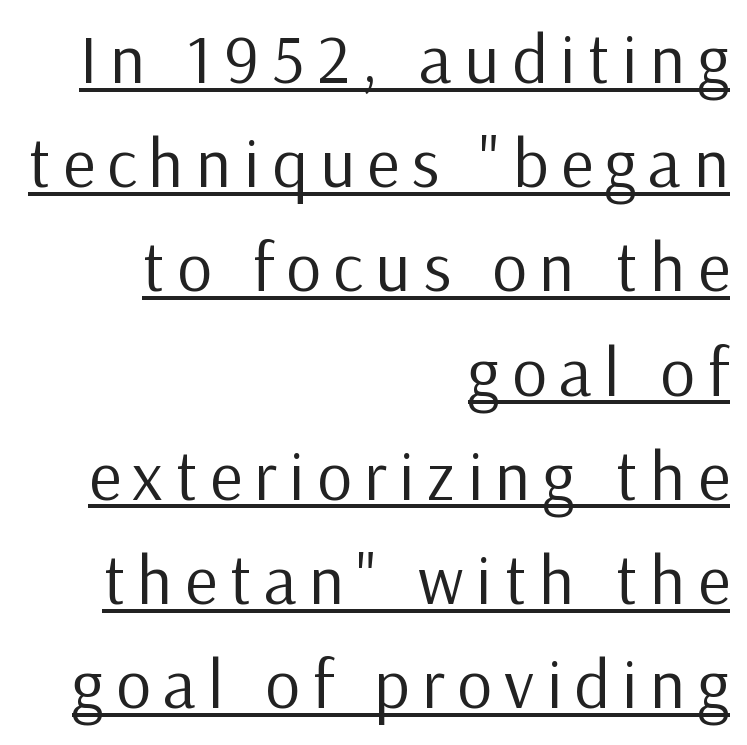
Q: Is the text bold? A: No.
Q: Is the text italic (slanted)? A: No, it is upright.
Q: Is the typeface a serif or a sans-serif typeface? A: Sans-serif.
Q: Is the text underlined? A: Yes.
Q: How is the paragraph aligned? A: Right-aligned.
Q: Is the spacing between lines tight, normal or loose? A: Normal.
Q: Width (condensed, normal, or wide)? A: Normal.
Q: Stroke contrast? A: Low.
Q: x-height? A: Medium.
Q: Monospaced? A: No.
